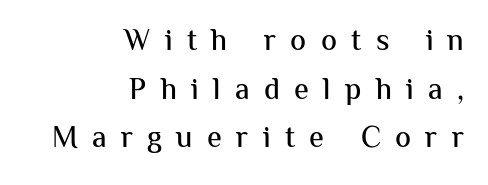
The words here are not underlined. The passage shown is typed in a proportional face where columns would drift. The passage is arranged like a letterhead date or caption credit — flush right. Notice how descenders clear the ascenders below comfortably — that's standard leading.
